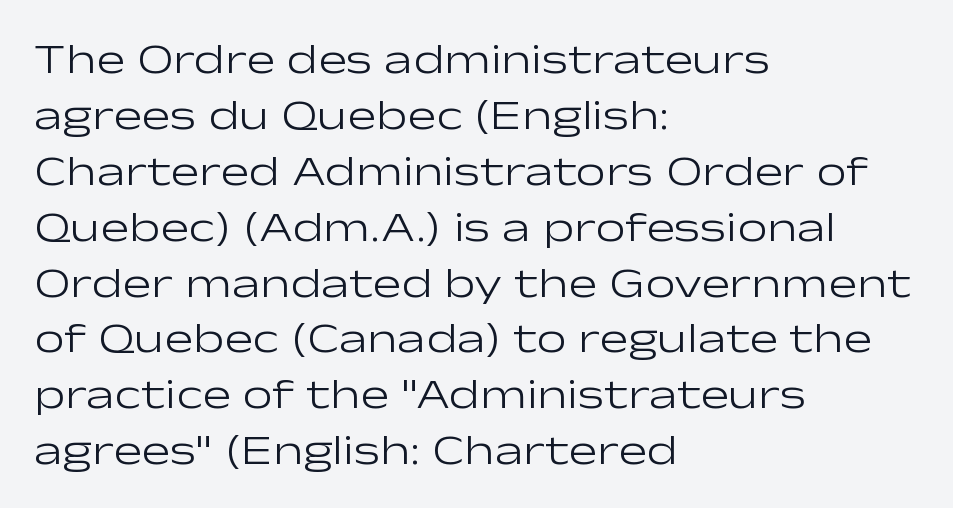
The image shows 43 px light, wide sans-serif type, upright; set left-aligned, normal line spacing (1.3x), normal letter spacing, not underlined; low stroke contrast and a medium x-height.
